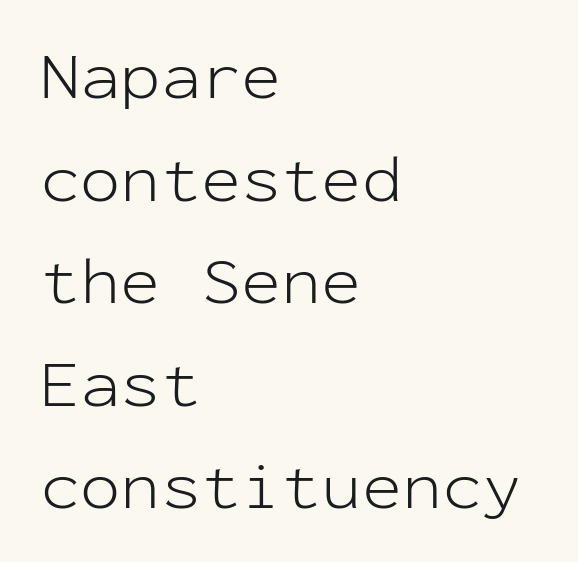
The image shows 67 px light sans-serif type, upright, monospaced; set left-aligned, normal line spacing (1.53x), normal letter spacing, not underlined; low stroke contrast and a medium x-height.
